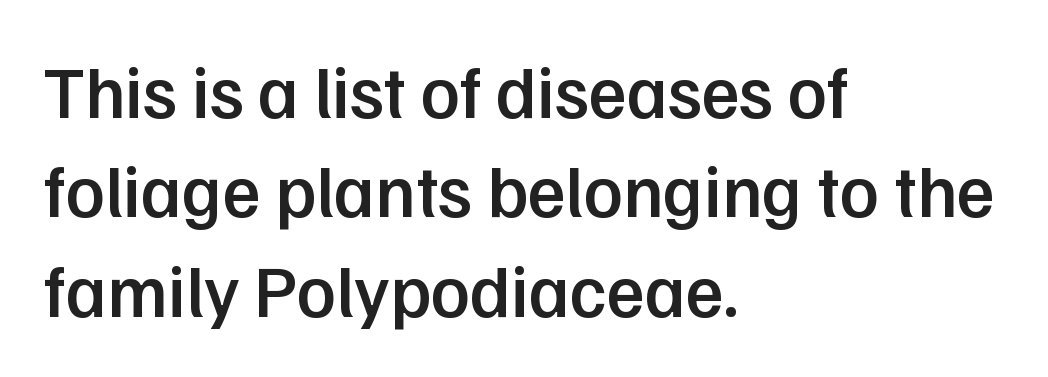
{"serif": "no", "italic": "no", "bold": "semi", "weight": "semibold", "width": "normal", "stroke_contrast": "low", "x_height": "medium", "monospaced": "no", "underline": "no", "align": "left", "line_spacing": "normal", "line_spacing_ratio": 1.36, "letter_spacing": "normal", "letter_spacing_em": 0.0, "glyph_px": 73}
